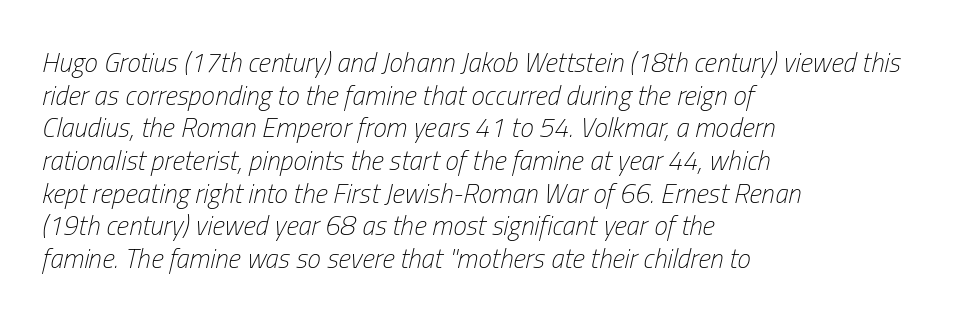
Casual observation: everything's shoved over to the left. A clean baseline with only descenders dipping below it. In terms of letterspacing, this is plain default setting. The cut favours lightness, reaching ordinary text weight at its darkest. It's the slanting kind of type.
